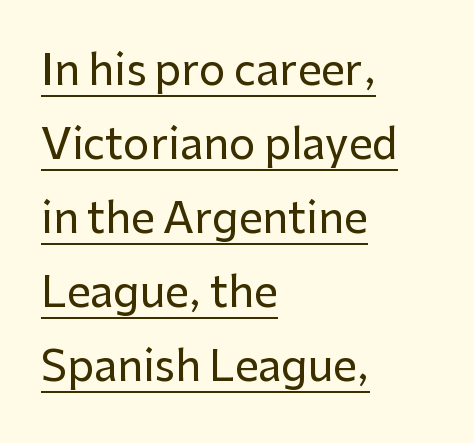
Q: Is the text italic (slanted)? A: No, it is upright.
Q: Is the typeface a serif or a sans-serif typeface? A: Sans-serif.
Q: Is the text underlined? A: Yes.
Q: How is the paragraph aligned? A: Left-aligned.
Q: Is the spacing between letters normal or unusually wide? A: Normal.
Q: Width (condensed, normal, or wide)? A: Normal.
Q: Stroke contrast? A: Low.
Q: x-height? A: Medium.
Q: Monospaced? A: No.
